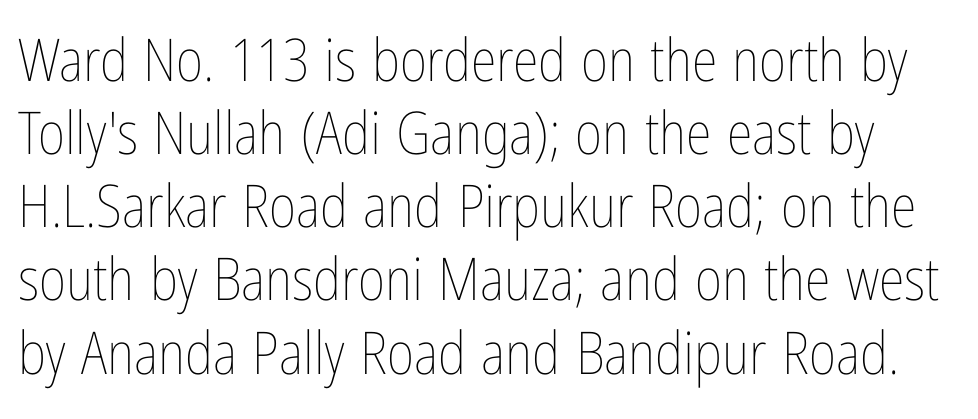
A typesetter would call this proportional, since set widths differ per character. The strokes carry an ordinary text weight at most. Default kerning and tracking; the words read as compact shapes. Notice how the stems are strictly vertical — no italics here.
